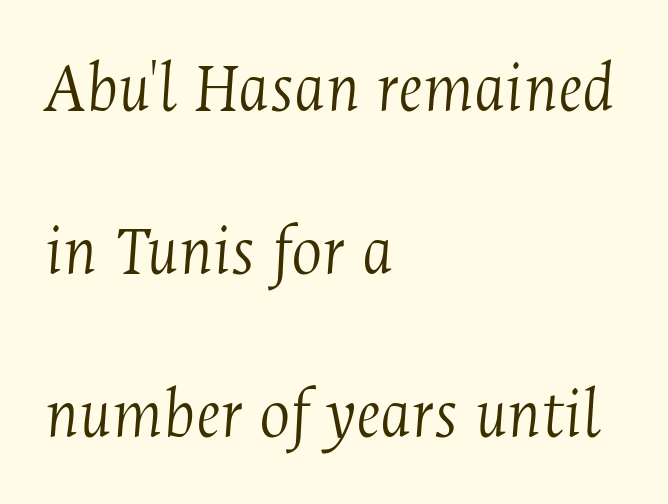
The image shows 73 px light, condensed serif type, italic (leaning right); set left-aligned, loose line spacing (2.23x), normal letter spacing, not underlined; medium stroke contrast and a medium x-height.
